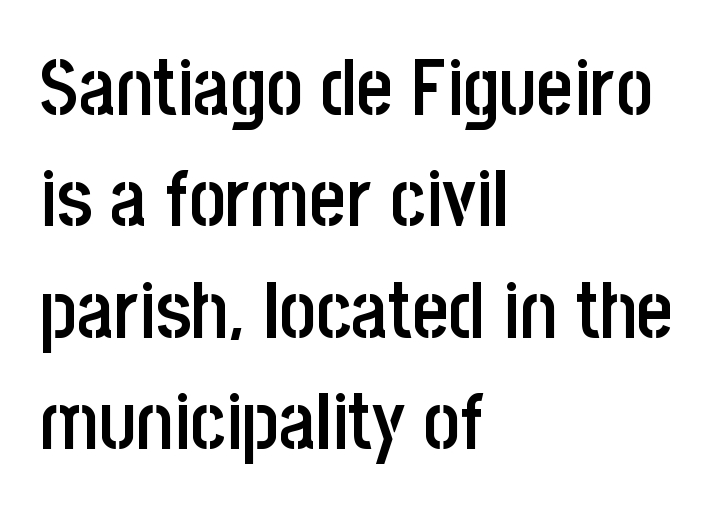
{"serif": "no", "italic": "no", "bold": "semi", "weight": "semibold", "width": "condensed", "stroke_contrast": "low", "x_height": "large", "monospaced": "no", "underline": "no", "align": "left", "line_spacing": "normal", "line_spacing_ratio": 1.41, "letter_spacing": "normal", "letter_spacing_em": 0.0, "glyph_px": 79}
